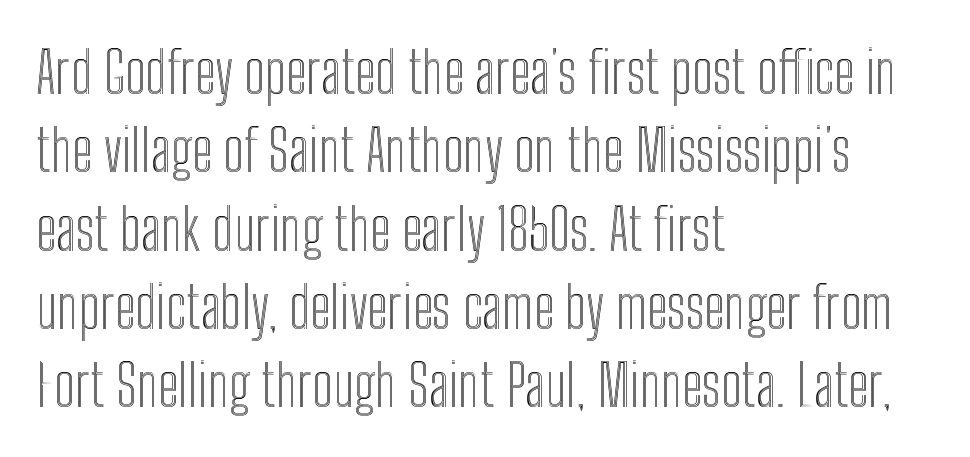
{"italic": "no", "width": "condensed", "x_height": "medium", "monospaced": "no", "underline": "no", "align": "left", "line_spacing": "normal", "line_spacing_ratio": 1.35, "letter_spacing": "normal", "letter_spacing_em": 0.0, "glyph_px": 58}
